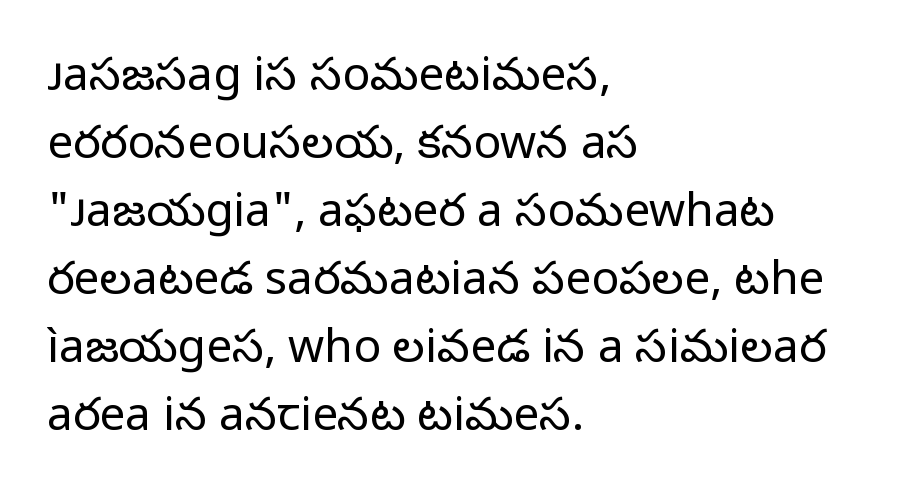
A typesetter would label this face a sans. Italic: no, the glyphs are upright roman. Casual observation: everything's shoved over to the left. A normal amount of white space separates one row of letters from the next. The horizontal fit of the characters is conventional and even. Proportional: the letters do not fall into vertical columns.
